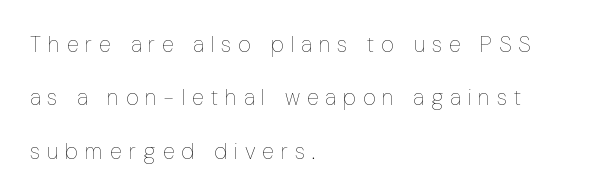
Caption: multi-line text, flush left, ragged right. Upright lettering throughout. Letters rest on an invisible, unmarked baseline. On a weight scale, this lands at 450 or below. The passage shown has open, widely tracked lettering throughout. Loosely led — the rows are spread out.
